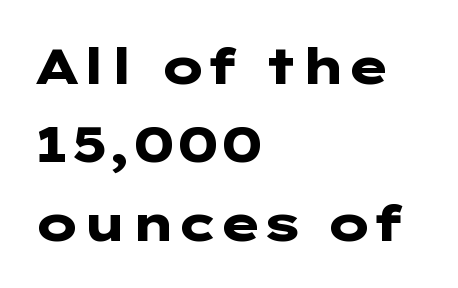
Q: Is the text bold? A: Yes.
Q: Is the text italic (slanted)? A: No, it is upright.
Q: Is the typeface a serif or a sans-serif typeface? A: Sans-serif.
Q: Is the text underlined? A: No.
Q: How is the paragraph aligned? A: Left-aligned.
Q: Is the spacing between letters normal or unusually wide? A: Normal.
Q: Is the spacing between lines tight, normal or loose? A: Normal.
Q: Width (condensed, normal, or wide)? A: Wide.
Q: Stroke contrast? A: Low.
Q: x-height? A: Medium.
